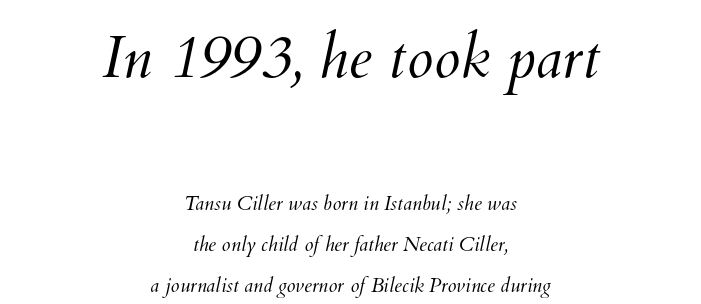
Q: Is the text bold? A: No.
Q: Is the text underlined? A: No.
Q: How is the paragraph aligned? A: Centered.
Q: Is the spacing between letters normal or unusually wide? A: Normal.
Q: Is the spacing between lines tight, normal or loose? A: Loose.
Q: Which block of text is set in a larger size, the first (top) or the second (bottom)? A: The first (top) one.
Q: Width (condensed, normal, or wide)? A: Normal.
Q: Stroke contrast? A: Medium.
Q: x-height? A: Small.
Q: Monospaced? A: No.
